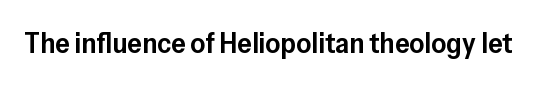
Q: Is the text bold? A: Semi-bold.
Q: Is the text italic (slanted)? A: No, it is upright.
Q: Is the typeface a serif or a sans-serif typeface? A: Sans-serif.
Q: Is the text underlined? A: No.
Q: Is the spacing between letters normal or unusually wide? A: Normal.
Q: Width (condensed, normal, or wide)? A: Normal.
Q: Stroke contrast? A: Low.
Q: x-height? A: Medium.
Q: Monospaced? A: No.
